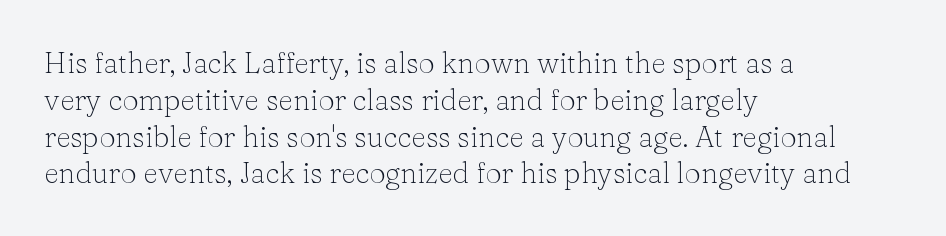
Unlike a clean sans, this face finishes its strokes with serifs. If you drew a line through each stem, it would be perfectly vertical. A typesetter would call this proportional, since set widths differ per character. Students, note that the glyphs here touch the page at normal intervals. Underline: absent.
